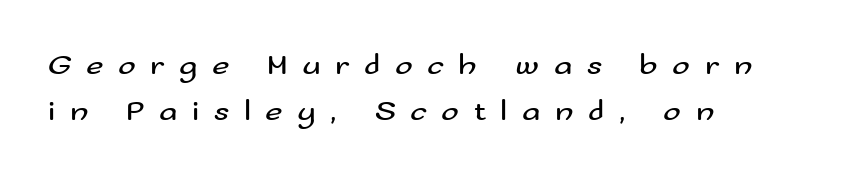
{"serif": "no", "italic": "no", "bold": "no", "weight": "regular", "width": "wide", "stroke_contrast": "medium", "x_height": "small", "monospaced": "no", "underline": "no", "align": "left", "line_spacing": "normal", "line_spacing_ratio": 1.52, "letter_spacing": "wide", "letter_spacing_em": 0.48, "glyph_px": 30}
